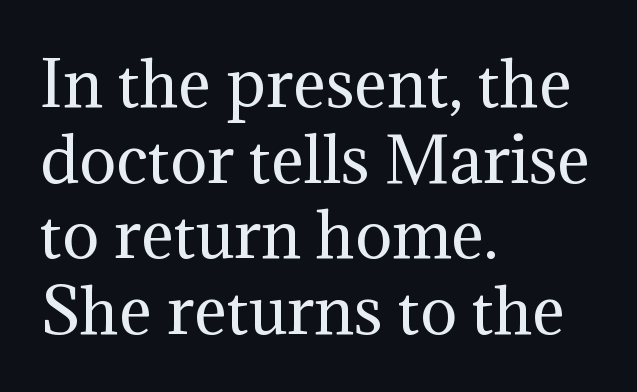
{"serif": "yes", "italic": "no", "bold": "no", "weight": "regular", "width": "normal", "stroke_contrast": "medium", "x_height": "medium", "monospaced": "no", "underline": "no", "align": "left", "line_spacing_ratio": 1.22, "letter_spacing": "normal", "letter_spacing_em": 0.0, "glyph_px": 62}
